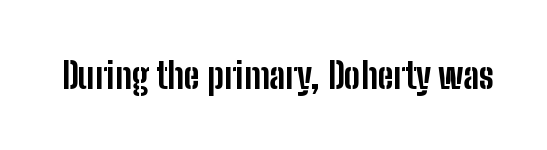
The text was rendered using a sans face with plain stroke endings. The gap between lines stays unmarked. What stands out about the letter spacing? Nothing — it is the standard amount. Strong, thick strokes mark this as bold type. Ascenders rise straight up at ninety degrees. The rendering uses natural spacing where letterforms have individual widths.
